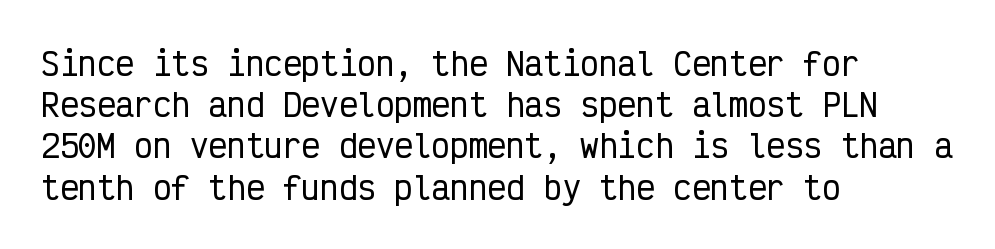
{"serif": "no", "italic": "no", "width": "condensed", "stroke_contrast": "low", "x_height": "medium", "monospaced": "yes", "underline": "no", "align": "left", "line_spacing": "normal", "line_spacing_ratio": 1.33, "letter_spacing": "normal", "letter_spacing_em": 0.0, "glyph_px": 31}
